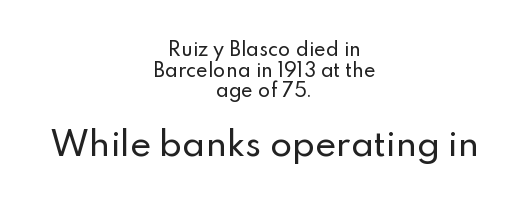
Q: Is the text italic (slanted)? A: No, it is upright.
Q: Is the typeface a serif or a sans-serif typeface? A: Sans-serif.
Q: Is the text underlined? A: No.
Q: How is the paragraph aligned? A: Centered.
Q: Is the spacing between letters normal or unusually wide? A: Normal.
Q: Is the spacing between lines tight, normal or loose? A: Tight.
Q: Which block of text is set in a larger size, the first (top) or the second (bottom)? A: The second (bottom) one.
Q: Width (condensed, normal, or wide)? A: Normal.
Q: Stroke contrast? A: Low.
Q: x-height? A: Small.
Q: Monospaced? A: No.
